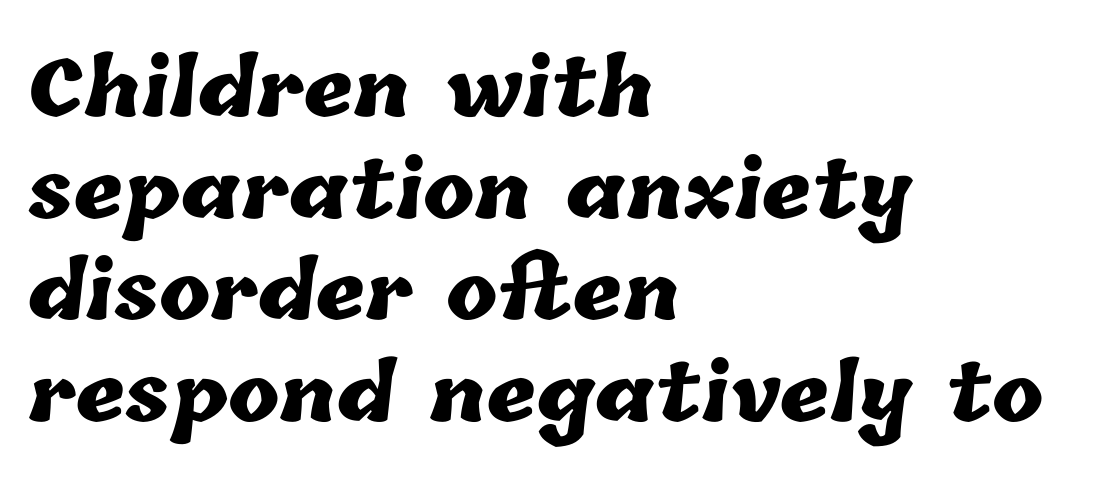
{"bold": "yes", "weight": "heavy", "width": "normal", "stroke_contrast": "low", "x_height": "medium", "monospaced": "no", "underline": "no", "align": "left", "line_spacing": "normal", "line_spacing_ratio": 1.32, "letter_spacing": "normal", "letter_spacing_em": 0.0, "glyph_px": 77}
